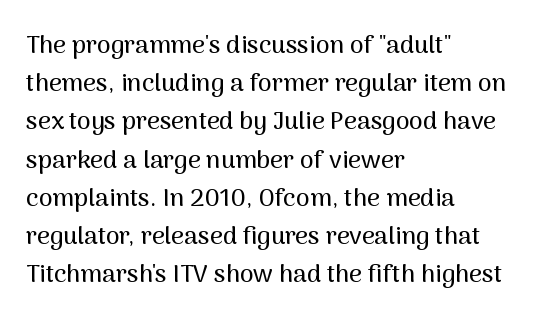
Descenders hang freely into open space. Teacher's note: observe the even left margin — that is flush-left alignment. The vertical gap from one line to the next is medium. If you drew a line through each stem, it would be perfectly vertical. The letters sit at their default tracking, neither squeezed nor spread.
